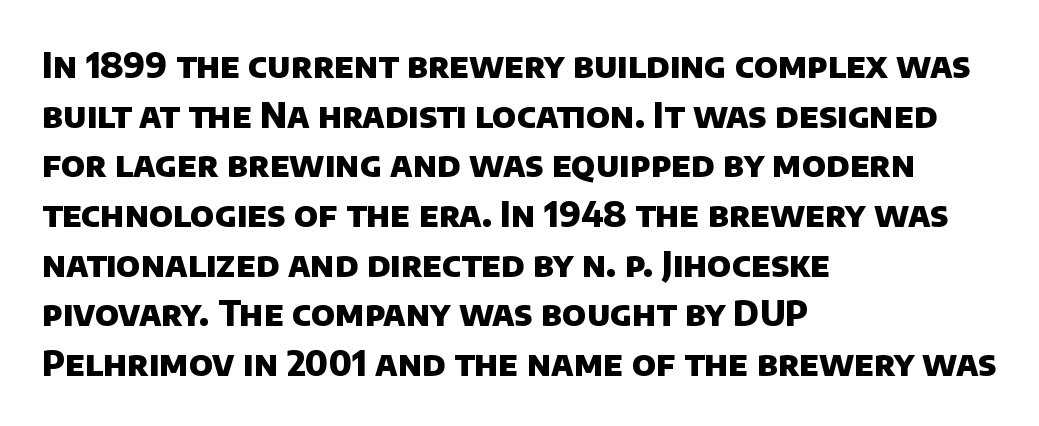
{"serif": "no", "bold": "yes", "weight": "heavy", "width": "normal", "stroke_contrast": "low", "x_height": "large", "monospaced": "no", "underline": "no", "align": "left", "line_spacing": "normal", "line_spacing_ratio": 1.46, "letter_spacing": "normal", "letter_spacing_em": 0.0, "glyph_px": 34}
